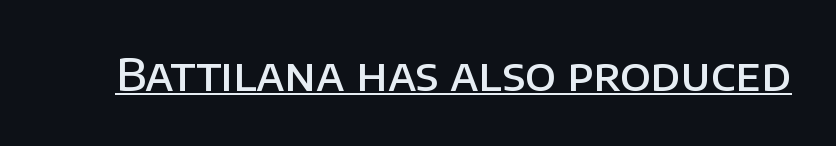
The image shows 44 px semibold sans-serif type, upright; set normal letter spacing, underlined; low stroke contrast and a large x-height.
